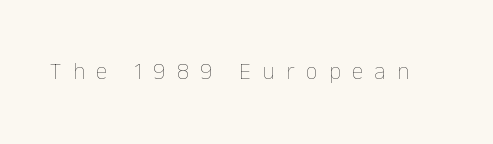
The axis of the letterforms is exactly vertical. Each row of text sits above clean, open space. How are the letters spaced? Widely, with obvious added tracking. Compared with a typical body face, this is equally light or lighter still.
